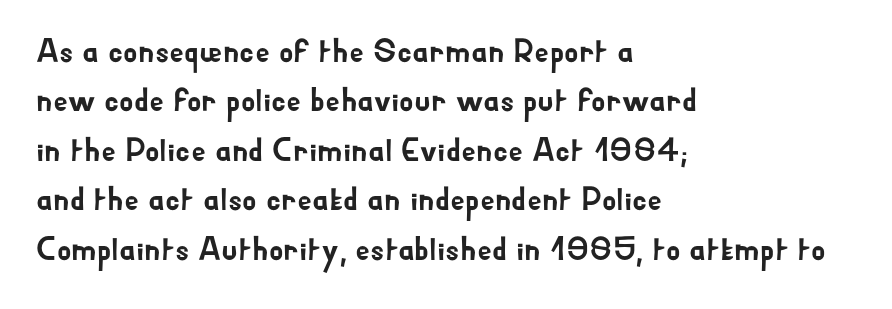
The glyphs in this specimen are sans serif. Interline gaps are of average width in this sample. Any mark beneath the type? The region is blank. These lines stack with their left ends in a neat column. The horizontal fit of the characters is conventional and even.
